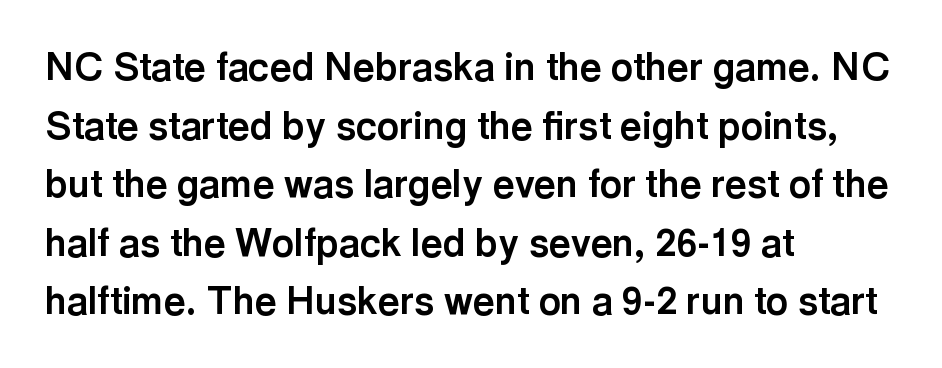
{"serif": "no", "italic": "no", "bold": "yes", "weight": "bold", "width": "normal", "x_height": "medium", "monospaced": "no", "underline": "no", "align": "left", "line_spacing": "normal", "line_spacing_ratio": 1.54, "letter_spacing": "normal", "letter_spacing_em": 0.0, "glyph_px": 38}
